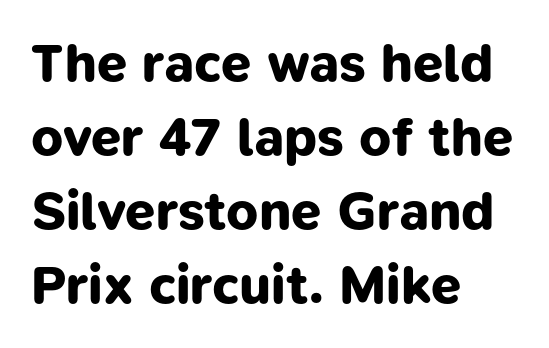
Q: Is the text bold? A: Yes.
Q: Is the typeface a serif or a sans-serif typeface? A: Sans-serif.
Q: Is the text underlined? A: No.
Q: How is the paragraph aligned? A: Left-aligned.
Q: Is the spacing between letters normal or unusually wide? A: Normal.
Q: Is the spacing between lines tight, normal or loose? A: Normal.
Q: Width (condensed, normal, or wide)? A: Normal.
Q: Stroke contrast? A: Low.
Q: x-height? A: Medium.
Q: Monospaced? A: No.
